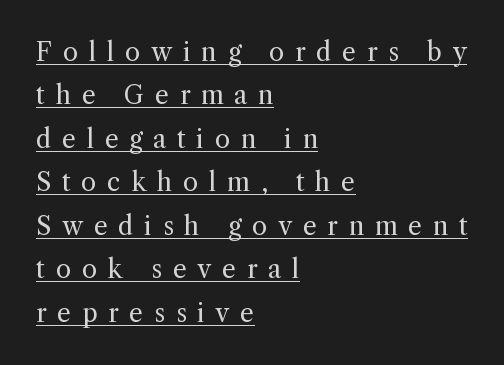
Q: Is the text bold? A: No.
Q: Is the text italic (slanted)? A: No, it is upright.
Q: Is the text underlined? A: Yes.
Q: How is the paragraph aligned? A: Left-aligned.
Q: Is the spacing between letters normal or unusually wide? A: Unusually wide.
